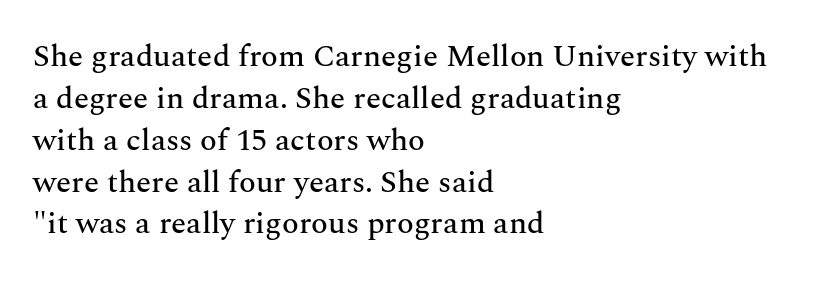
{"serif": "yes", "italic": "no", "width": "normal", "stroke_contrast": "medium", "x_height": "medium", "monospaced": "no", "underline": "no", "align": "left", "line_spacing": "normal", "line_spacing_ratio": 1.35, "letter_spacing": "normal", "letter_spacing_em": 0.0, "glyph_px": 31}
